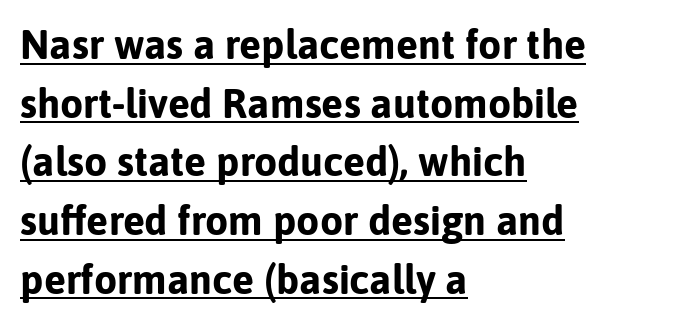
The image shows 41 px bold sans-serif type, upright; set left-aligned, normal line spacing (1.43x), normal letter spacing, underlined; low stroke contrast and a medium x-height.
